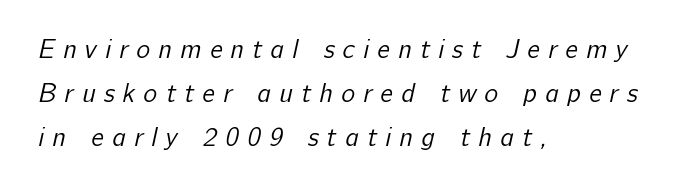
The image shows 26 px text type; set left-aligned, normal line spacing (1.7x), unusually wide letter spacing (+0.32 em), not underlined.
